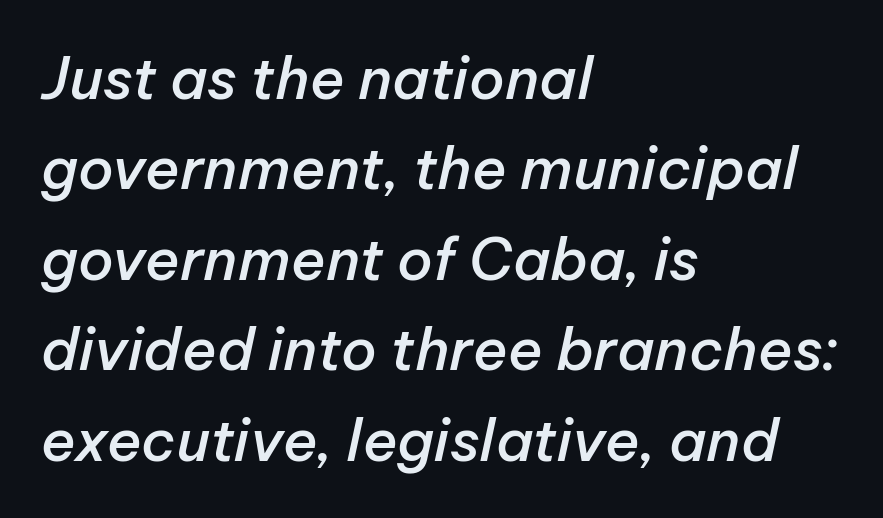
Q: Is the text bold? A: Semi-bold.
Q: Is the text italic (slanted)? A: Yes, it leans right by about 12 degrees.
Q: Is the text underlined? A: No.
Q: How is the paragraph aligned? A: Left-aligned.
Q: Is the spacing between letters normal or unusually wide? A: Normal.
Q: Is the spacing between lines tight, normal or loose? A: Normal.
Q: Width (condensed, normal, or wide)? A: Normal.
Q: Stroke contrast? A: Low.
Q: x-height? A: Medium.
Q: Monospaced? A: No.
